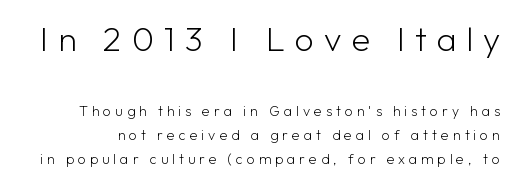
{"serif": "no", "italic": "no", "bold": "no", "weight": "light", "width": "normal", "stroke_contrast": "low", "x_height": "medium", "monospaced": "no", "underline": "no", "line_spacing_ratio": 1.71, "letter_spacing": "wide", "letter_spacing_em": 0.29, "larger_block": "first", "size_ratio": 2.43, "glyph_px": 34}
